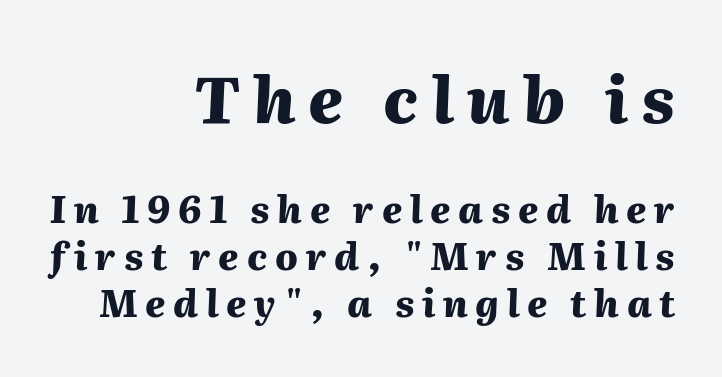
Q: Is the text bold? A: Yes.
Q: Is the text italic (slanted)? A: Yes, it leans right by about 2 degrees.
Q: Is the text underlined? A: No.
Q: How is the paragraph aligned? A: Right-aligned.
Q: Is the spacing between letters normal or unusually wide? A: Unusually wide.
Q: Is the spacing between lines tight, normal or loose? A: Normal.
Q: Which block of text is set in a larger size, the first (top) or the second (bottom)? A: The first (top) one.
Q: Width (condensed, normal, or wide)? A: Normal.
Q: Stroke contrast? A: Medium.
Q: x-height? A: Medium.
Q: Monospaced? A: No.
